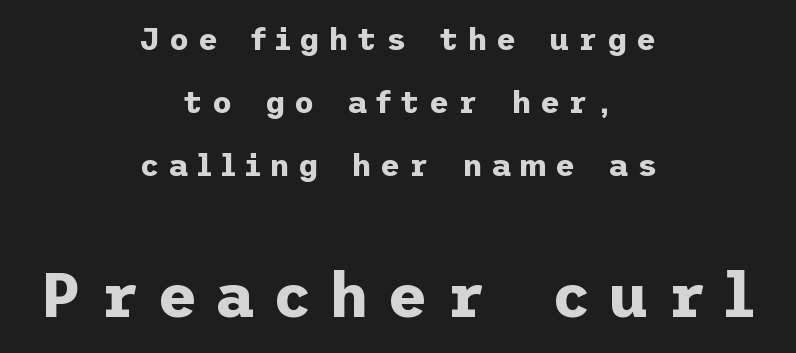
{"serif": "no", "italic": "no", "bold": "yes", "weight": "bold", "width": "normal", "stroke_contrast": "low", "x_height": "medium", "underline": "no", "align": "center", "line_spacing": "loose", "line_spacing_ratio": 2.04, "letter_spacing": "wide", "letter_spacing_em": 0.28, "larger_block": "second", "size_ratio": 2.0, "glyph_px": 62}
